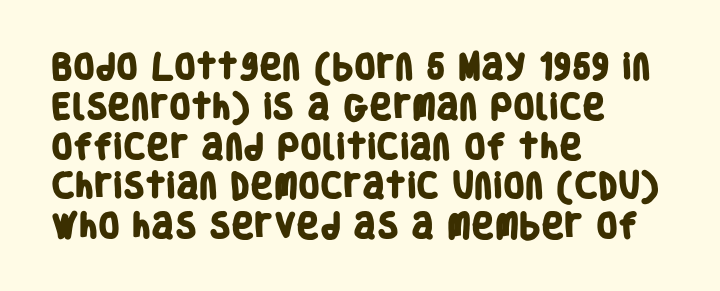
The image shows 28 px heavy, condensed sans-serif type; set left-aligned, normal line spacing (1.42x), normal letter spacing, not underlined; low stroke contrast and a large x-height.
